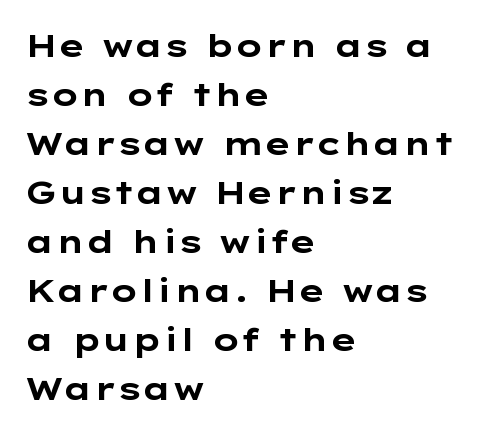
The image shows 32 px bold, wide sans-serif type, upright; set left-aligned, normal line spacing (1.53x), normal letter spacing, not underlined; low stroke contrast and a medium x-height.
